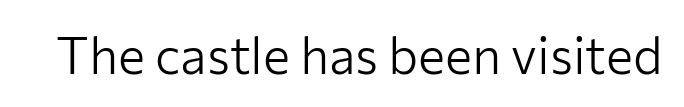
The image shows 51 px light sans-serif type, upright; set normal letter spacing, not underlined; low stroke contrast and a medium x-height.
